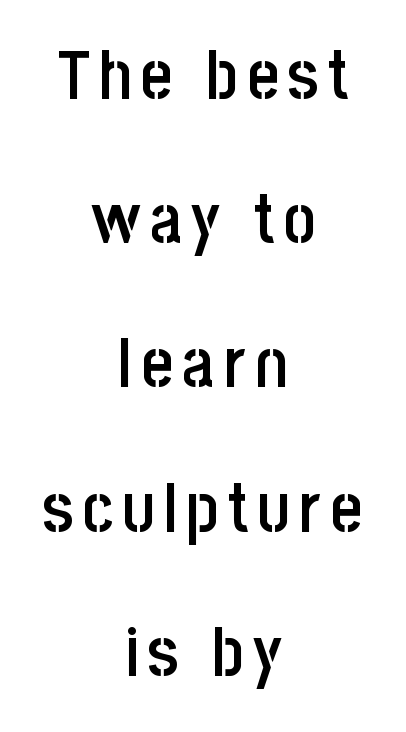
Q: Is the text bold? A: Semi-bold.
Q: Is the text italic (slanted)? A: No, it is upright.
Q: Is the typeface a serif or a sans-serif typeface? A: Sans-serif.
Q: Is the text underlined? A: No.
Q: How is the paragraph aligned? A: Centered.
Q: Is the spacing between lines tight, normal or loose? A: Loose.
Q: Width (condensed, normal, or wide)? A: Condensed.
Q: Stroke contrast? A: Low.
Q: x-height? A: Large.
Q: Monospaced? A: No.
